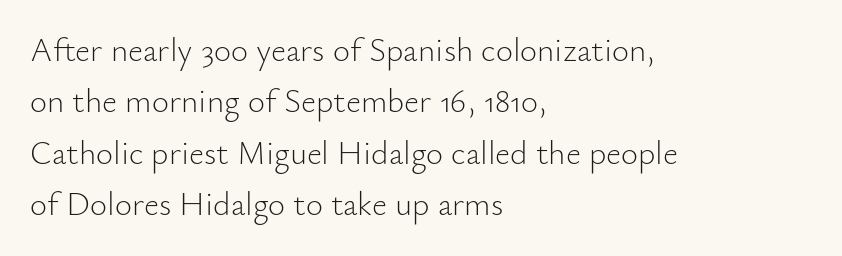
One-word summary of the alignment: left. The letters carry no serifs — their stems end cleanly without finishing strokes. The space beneath each line is pristine and unruled. Proportional: the letters do not fall into vertical columns.
